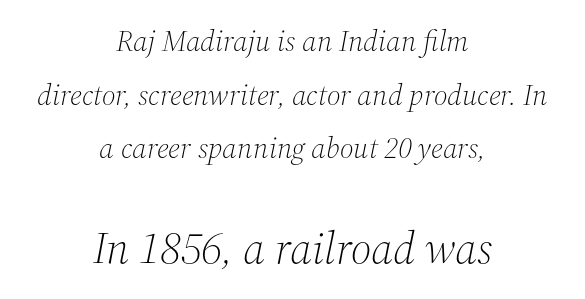
The image shows 45 px light serif type, italic (leaning right); set centered, line spacing 1.79x, normal letter spacing, not underlined; the second (bottom) block is 1.5x larger; medium stroke contrast and a medium x-height.
